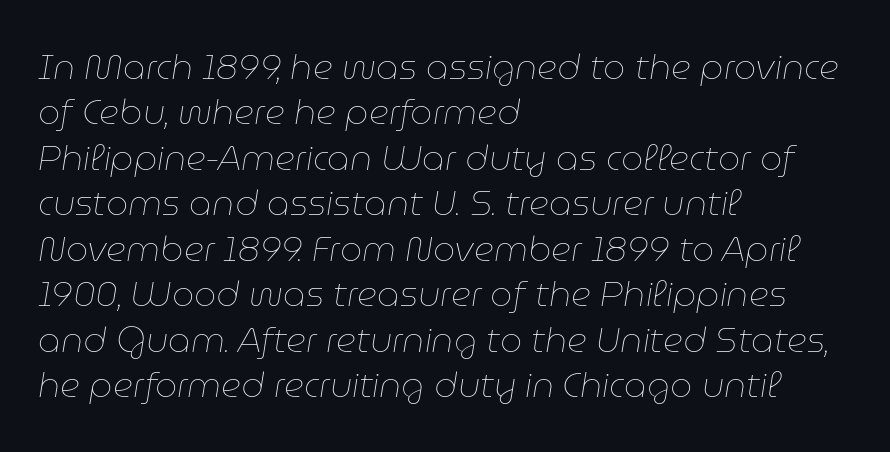
The image shows 35 px thin type, italic (leaning right); set left-aligned, normal line spacing (1.3x), normal letter spacing, not underlined; low stroke contrast and a medium x-height.
